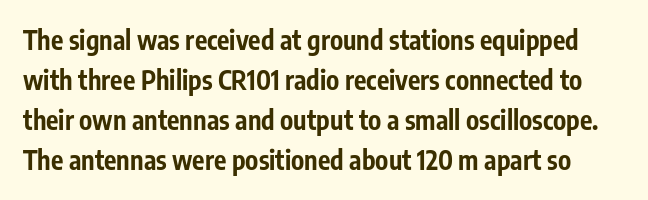
The image shows 26 px bold type, upright; set normal line spacing (1.54x), normal letter spacing, not underlined.
